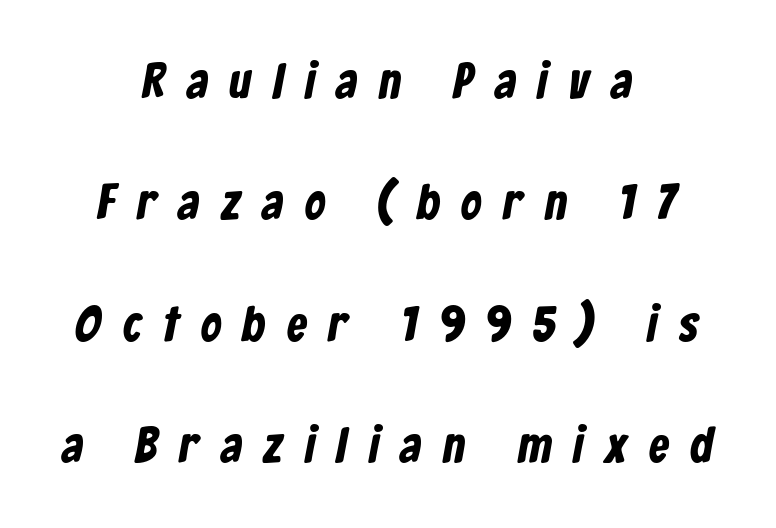
{"serif": "no", "width": "condensed", "stroke_contrast": "low", "x_height": "medium", "monospaced": "no", "underline": "no", "align": "center", "line_spacing": "loose", "line_spacing_ratio": 2.43, "letter_spacing": "wide", "letter_spacing_em": 0.44, "glyph_px": 50}
